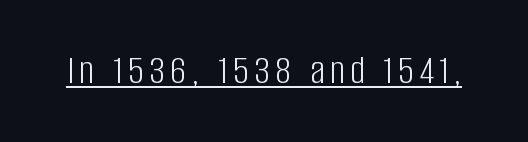
Weight class: somewhere from thin through regular. Think of a printed novel: that variable character pitch is what you see here. Notice how a bar underscores the lettering throughout. Observe the absence of serifs on each vertical stroke in this sample.
